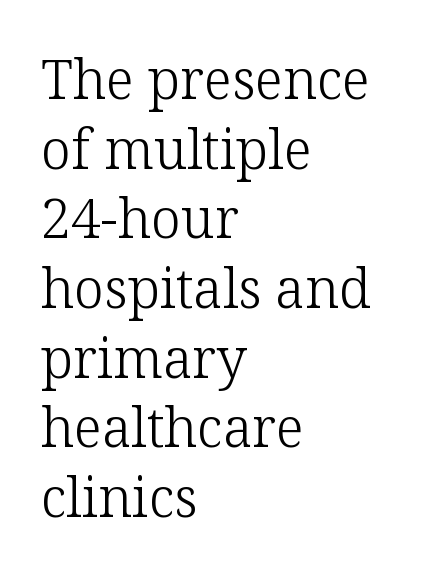
Yep, those are serifs on the letters. In terms of letterspacing, this is plain default setting. Italic: no, the glyphs are upright roman. The glyphs are unaccompanied by any horizontal stroke below them.
